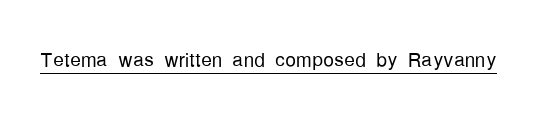
Q: Is the text bold? A: No.
Q: Is the text italic (slanted)? A: No, it is upright.
Q: Is the text underlined? A: Yes.
Q: Is the spacing between letters normal or unusually wide? A: Normal.
